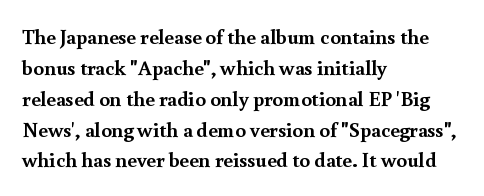
Q: Is the text bold? A: Yes.
Q: Is the text italic (slanted)? A: No, it is upright.
Q: Is the text underlined? A: No.
Q: How is the paragraph aligned? A: Left-aligned.
Q: Is the spacing between letters normal or unusually wide? A: Normal.
Q: Is the spacing between lines tight, normal or loose? A: Normal.
